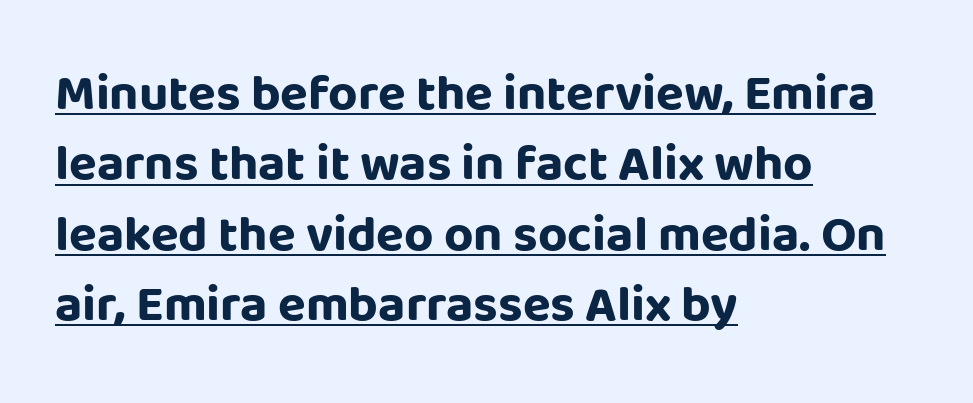
{"serif": "no", "italic": "no", "bold": "yes", "weight": "bold", "width": "normal", "stroke_contrast": "low", "x_height": "large", "monospaced": "no", "underline": "yes", "align": "left", "line_spacing": "normal", "line_spacing_ratio": 1.38, "letter_spacing": "normal", "letter_spacing_em": 0.0, "glyph_px": 51}
